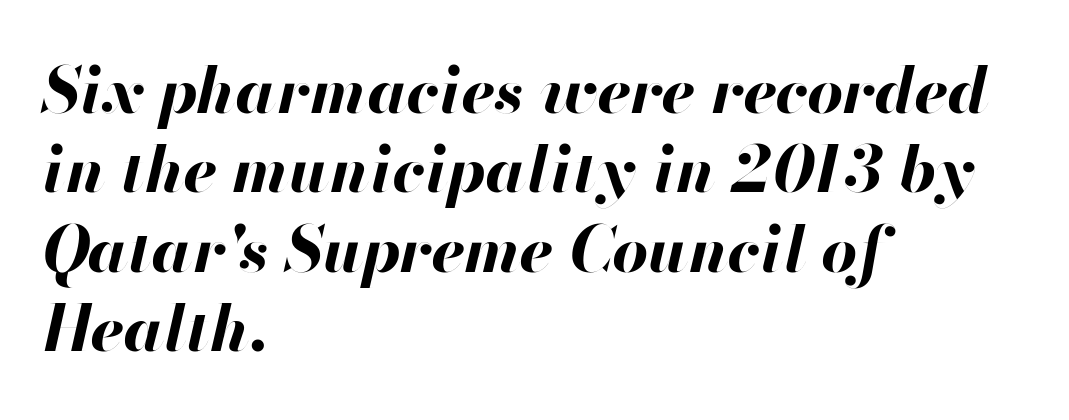
The image shows 63 px bold type, italic (leaning right); set left-aligned, normal line spacing (1.26x), normal letter spacing, not underlined; high stroke contrast and a small x-height.
